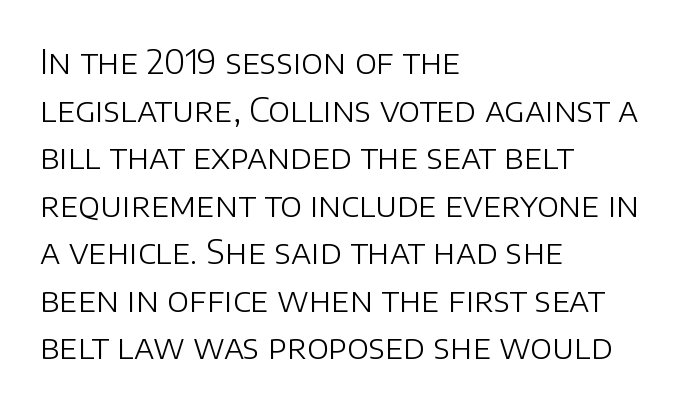
Q: Is the text bold? A: No.
Q: Is the text italic (slanted)? A: No, it is upright.
Q: Is the typeface a serif or a sans-serif typeface? A: Sans-serif.
Q: Is the text underlined? A: No.
Q: How is the paragraph aligned? A: Left-aligned.
Q: Is the spacing between letters normal or unusually wide? A: Normal.
Q: Is the spacing between lines tight, normal or loose? A: Normal.
Q: Width (condensed, normal, or wide)? A: Normal.
Q: Stroke contrast? A: Low.
Q: x-height? A: Large.
Q: Monospaced? A: No.
